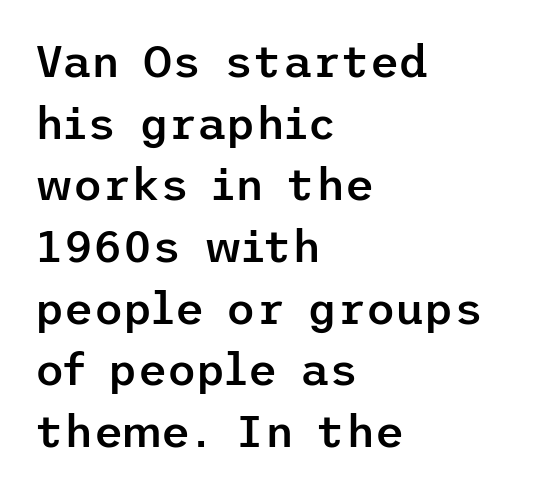
The image shows 45 px semibold sans-serif type, upright; set left-aligned, normal line spacing (1.37x), normal letter spacing, not underlined; low stroke contrast and a medium x-height.
